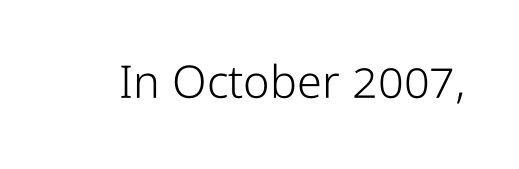
The passage shown has conventional tracking throughout. If you drew a line through each stem, it would be perfectly vertical. Weight: not bold — regular or lighter. Typographically, this falls in the sans-serif category. Underline: absent.
